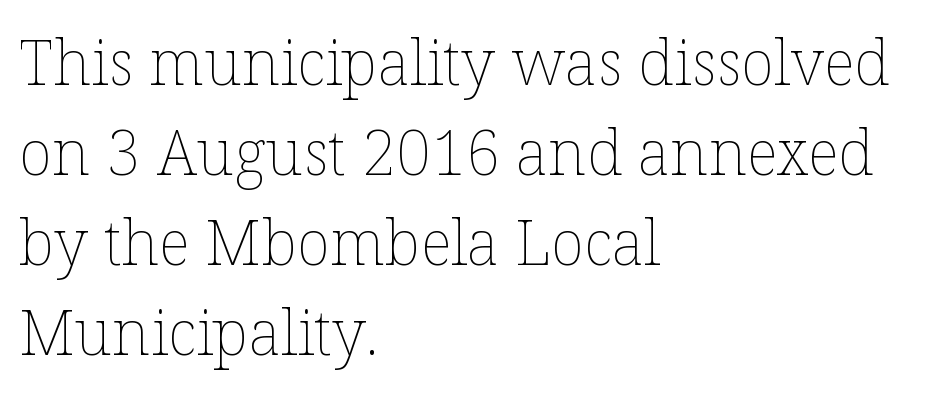
Q: Is the text bold? A: No.
Q: Is the text italic (slanted)? A: No, it is upright.
Q: Is the text underlined? A: No.
Q: How is the paragraph aligned? A: Left-aligned.
Q: Is the spacing between letters normal or unusually wide? A: Normal.
Q: Is the spacing between lines tight, normal or loose? A: Normal.
Q: Width (condensed, normal, or wide)? A: Normal.
Q: Stroke contrast? A: Low.
Q: x-height? A: Medium.
Q: Monospaced? A: No.
